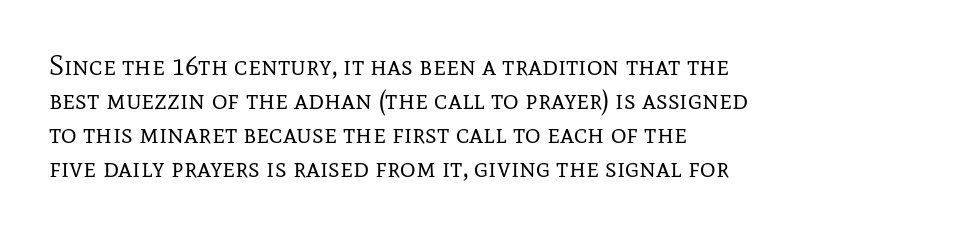
Q: Is the text bold? A: No.
Q: Is the text italic (slanted)? A: No, it is upright.
Q: Is the text underlined? A: No.
Q: How is the paragraph aligned? A: Left-aligned.
Q: Is the spacing between letters normal or unusually wide? A: Normal.
Q: Is the spacing between lines tight, normal or loose? A: Normal.
